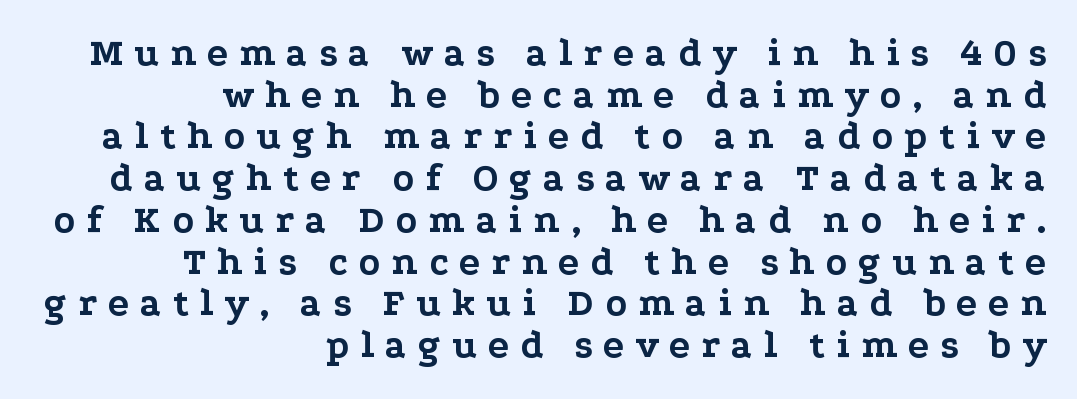
{"serif": "yes", "italic": "no", "bold": "yes", "weight": "bold", "width": "wide", "stroke_contrast": "low", "x_height": "medium", "monospaced": "no", "underline": "no", "align": "right", "line_spacing": "tight", "line_spacing_ratio": 1.07, "letter_spacing": "wide", "letter_spacing_em": 0.28, "glyph_px": 39}
